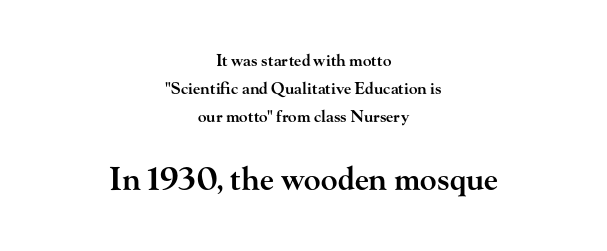
Is this a fixed-width face? No — the glyphs have proportional, varying widths. Type size steps up from the first block to the second. The space beneath each line is pristine and unruled. This sample uses an upright cut, with every glyph sitting square on the baseline. The passage shown is typeset with a serif family. The letters are semibold — heavier than regular but short of a full bold.
